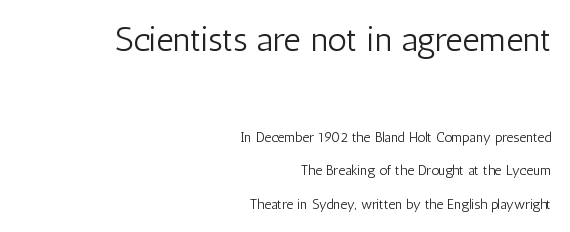
The image shows 34 px light, condensed sans-serif type, upright; set right-aligned, loose line spacing (2.4x), normal letter spacing, not underlined; the first (top) block is 2.43x larger; low stroke contrast and a medium x-height.
